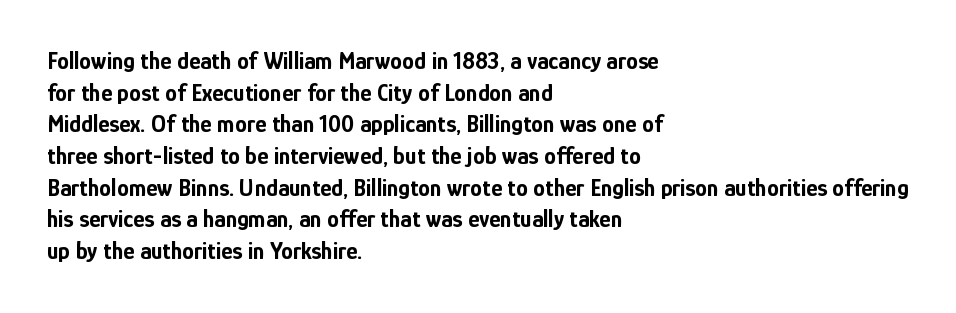
{"italic": "no", "bold": "yes", "underline": "no", "align": "left", "line_spacing": "normal", "line_spacing_ratio": 1.32, "letter_spacing": "normal", "letter_spacing_em": 0.0, "glyph_px": 24}
